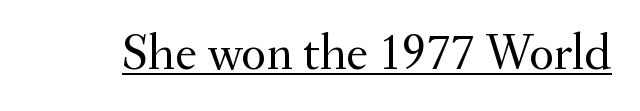
Q: Is the text bold? A: No.
Q: Is the text italic (slanted)? A: No, it is upright.
Q: Is the typeface a serif or a sans-serif typeface? A: Serif.
Q: Is the text underlined? A: Yes.
Q: Is the spacing between letters normal or unusually wide? A: Normal.
Q: Width (condensed, normal, or wide)? A: Normal.
Q: Stroke contrast? A: Medium.
Q: x-height? A: Small.
Q: Monospaced? A: No.
